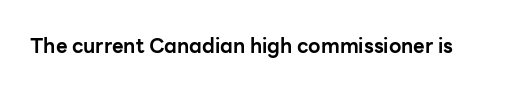
The rendering keeps characters at their native spacing. Underlining? Definitely not there. Nope, not italic — everything's standing straight. Set as a true bold cut, around the 700 mark.
